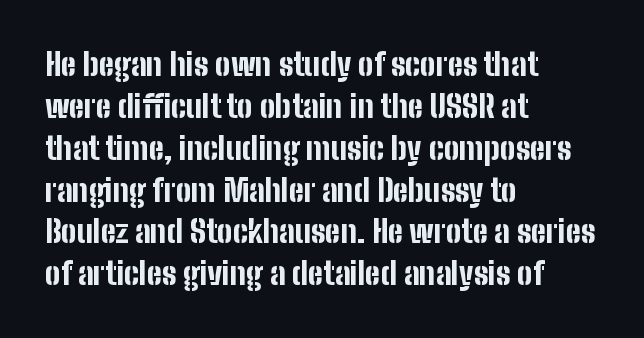
The image shows 31 px bold, condensed sans-serif type, upright; set left-aligned, normal line spacing (1.35x), normal letter spacing, not underlined; low stroke contrast and a medium x-height.
